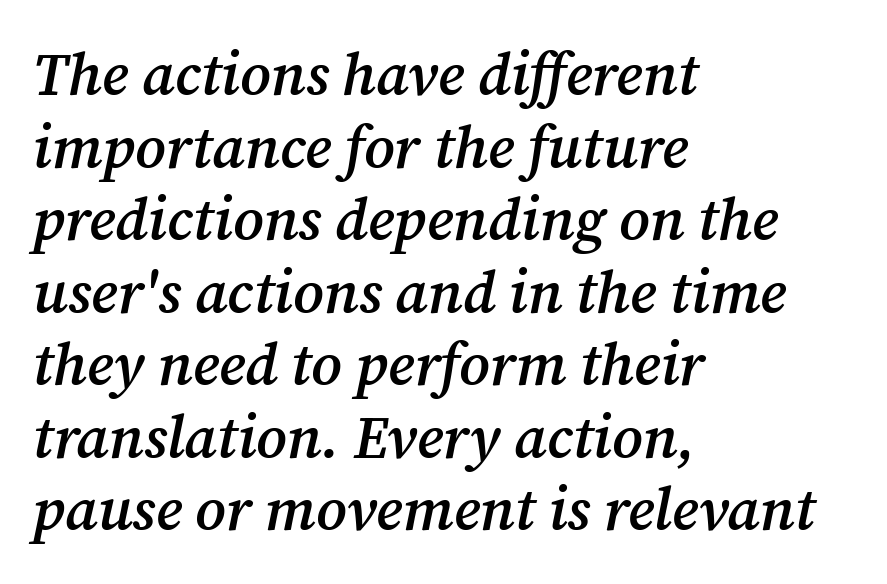
The image shows 59 px semibold serif type, italic (leaning right); set left-aligned, line spacing 1.23x, normal letter spacing, not underlined; medium stroke contrast and a medium x-height.
